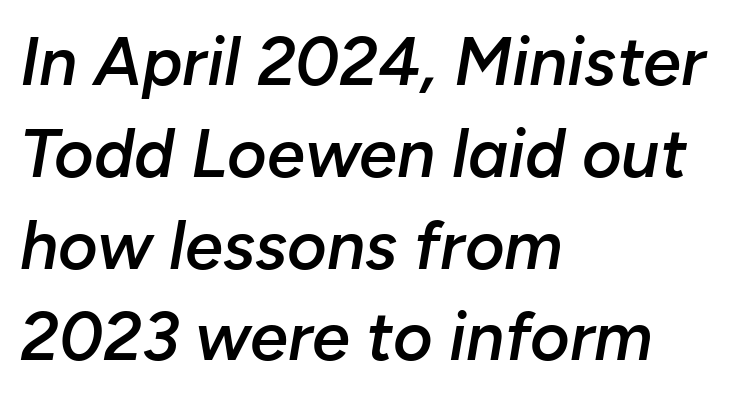
Proportional: the letters do not fall into vertical columns. If you drew a line through each stem, it would be angled. Reading down the column, the eye jumps a familiar distance to each next line. Weight check: semibold — heavier than regular, not quite bold.
